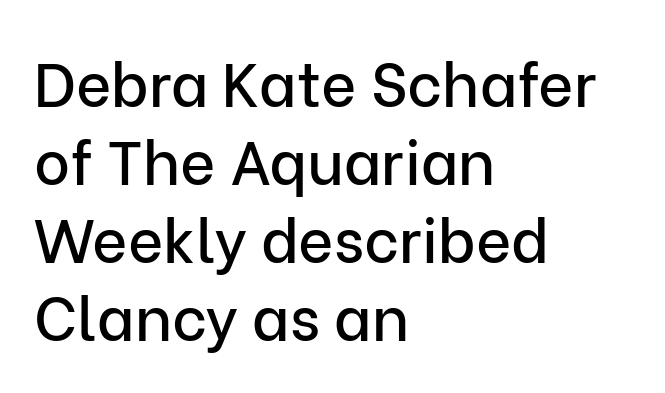
Q: Is the text italic (slanted)? A: No, it is upright.
Q: Is the typeface a serif or a sans-serif typeface? A: Sans-serif.
Q: Is the text underlined? A: No.
Q: How is the paragraph aligned? A: Left-aligned.
Q: Is the spacing between letters normal or unusually wide? A: Normal.
Q: Is the spacing between lines tight, normal or loose? A: Normal.
Q: Width (condensed, normal, or wide)? A: Normal.
Q: Stroke contrast? A: Low.
Q: x-height? A: Medium.
Q: Monospaced? A: No.
